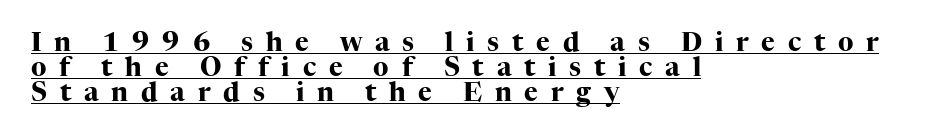
The image shows 26 px bold type, upright; set left-aligned, tight line spacing (0.97x), unusually wide letter spacing (+0.49 em), underlined.
